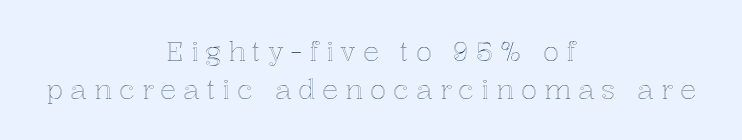
The image shows 27 px text type, upright; set centered, normal line spacing (1.39x), unusually wide letter spacing (+0.25 em), not underlined.
